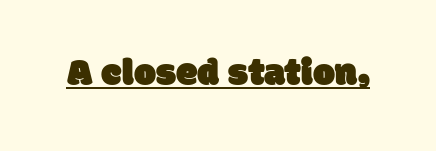
The image shows 39 px sans-serif type; set normal letter spacing, underlined; low stroke contrast and a large x-height.
